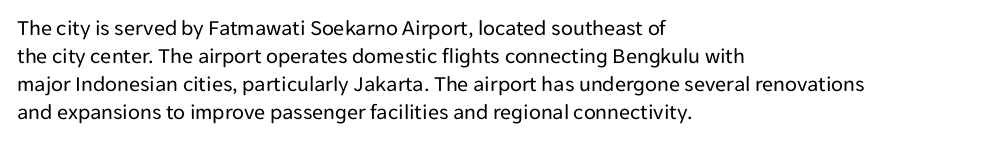
{"italic": "no", "bold": "no", "underline": "no", "align": "left", "line_spacing": "normal", "line_spacing_ratio": 1.27, "letter_spacing": "normal", "letter_spacing_em": 0.0, "glyph_px": 22}
